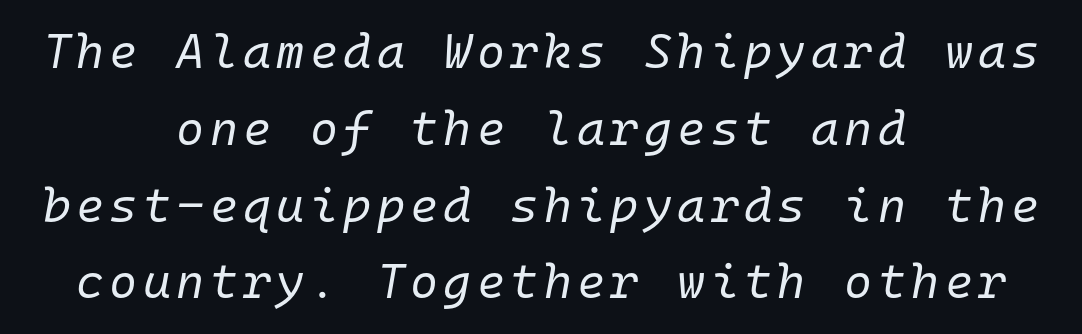
Q: Is the text bold? A: No.
Q: Is the text italic (slanted)? A: Yes, it leans right by about 10 degrees.
Q: Is the text underlined? A: No.
Q: How is the paragraph aligned? A: Centered.
Q: Is the spacing between lines tight, normal or loose? A: Normal.
Q: Width (condensed, normal, or wide)? A: Normal.
Q: Stroke contrast? A: Low.
Q: x-height? A: Medium.
Q: Monospaced? A: Yes.
